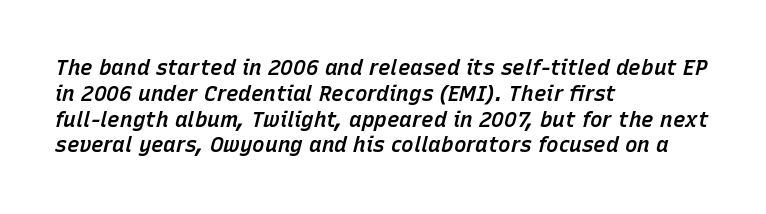
{"italic": "yes", "lean": "right", "slant_degrees": 15, "bold": "semi", "underline": "no", "align": "left", "line_spacing_ratio": 1.23, "letter_spacing": "normal", "letter_spacing_em": 0.0, "glyph_px": 21}
